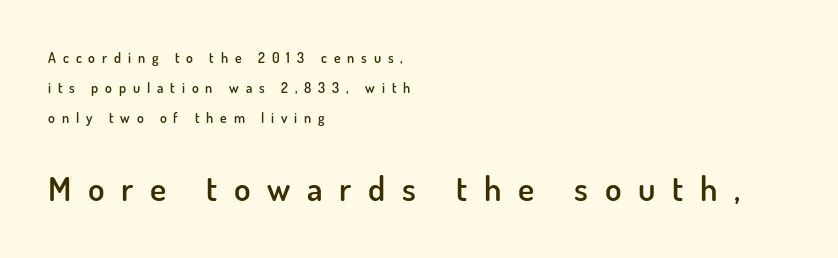
The image shows 34 px semibold sans-serif type, upright; set left-aligned, loose line spacing (2.16x), unusually wide letter spacing (+0.49 em), not underlined; the second (bottom) block is 2.43x larger; low stroke contrast and a small x-height.
